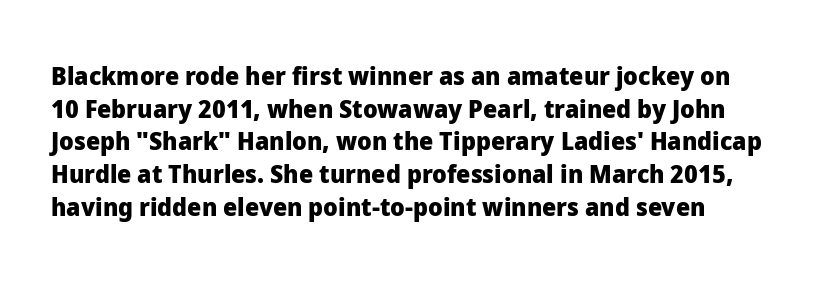
The image shows 25 px bold type, upright; set normal line spacing (1.31x), normal letter spacing, not underlined.
